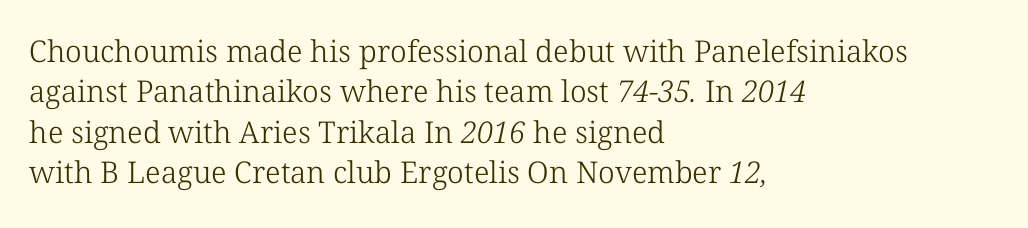
Q: Is the text bold? A: No.
Q: Is the typeface a serif or a sans-serif typeface? A: Serif.
Q: Is the text underlined? A: No.
Q: How is the paragraph aligned? A: Left-aligned.
Q: Is the spacing between letters normal or unusually wide? A: Normal.
Q: Is the spacing between lines tight, normal or loose? A: Normal.
Q: Width (condensed, normal, or wide)? A: Normal.
Q: Stroke contrast? A: Low.
Q: x-height? A: Medium.
Q: Monospaced? A: No.
